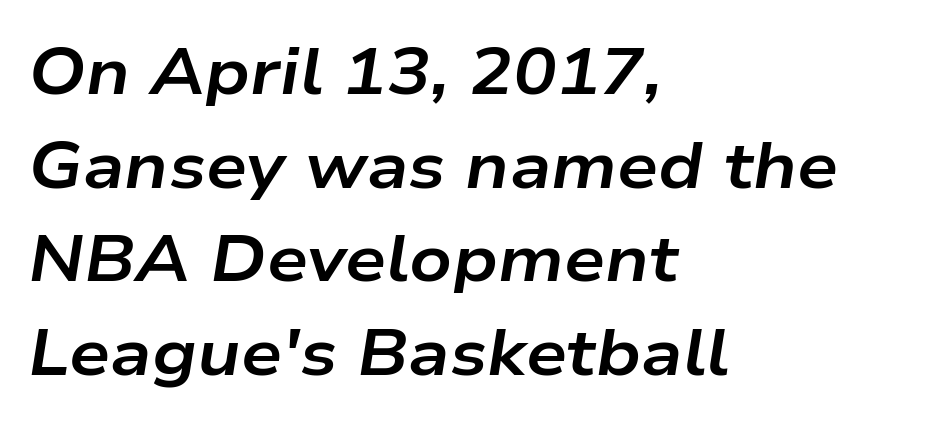
A typesetter would call this zero additional tracking. Varying glyph widths throughout — classic text-font behaviour. Characters are canted at an angle relative to the baseline's perpendicular. The lines sit at an ordinary, default distance from one another. The baseline area is clear.
